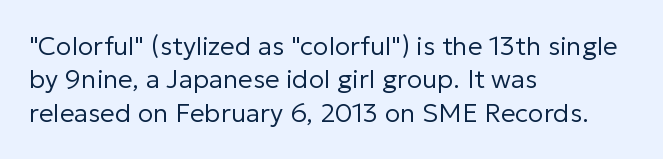
Q: Is the text bold? A: No.
Q: Is the text italic (slanted)? A: No, it is upright.
Q: Is the text underlined? A: No.
Q: How is the paragraph aligned? A: Left-aligned.
Q: Is the spacing between letters normal or unusually wide? A: Normal.
Q: Is the spacing between lines tight, normal or loose? A: Normal.
